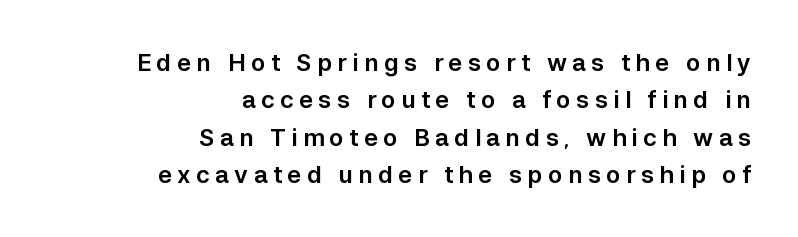
The image shows 24 px text type, upright; set right-aligned, normal line spacing (1.56x), unusually wide letter spacing (+0.22 em), not underlined.
